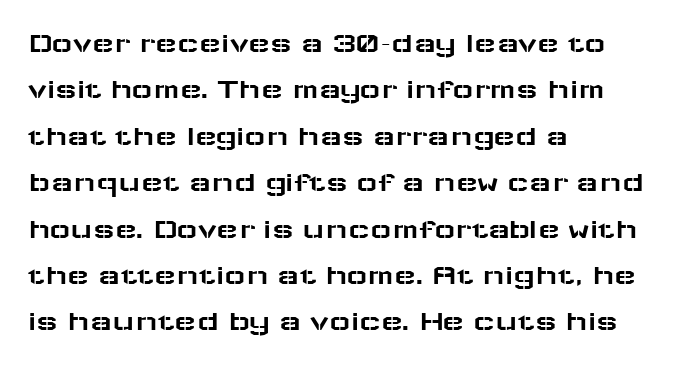
Q: Is the text italic (slanted)? A: No, it is upright.
Q: Is the typeface a serif or a sans-serif typeface? A: Sans-serif.
Q: Is the text underlined? A: No.
Q: How is the paragraph aligned? A: Left-aligned.
Q: Is the spacing between letters normal or unusually wide? A: Normal.
Q: Is the spacing between lines tight, normal or loose? A: Normal.
Q: Width (condensed, normal, or wide)? A: Wide.
Q: Stroke contrast? A: Low.
Q: x-height? A: Medium.
Q: Monospaced? A: No.
